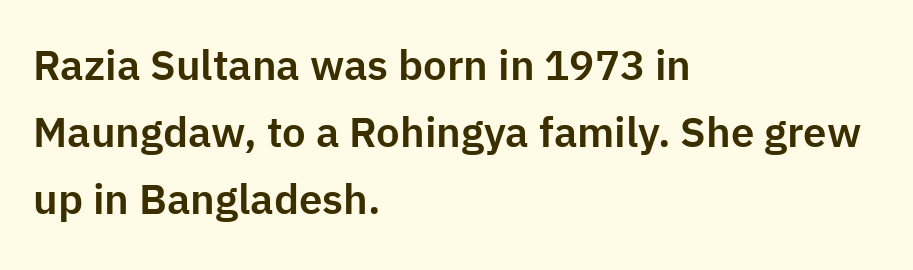
The image shows 42 px sans-serif type, upright; set left-aligned, normal line spacing (1.59x), normal letter spacing, not underlined; low stroke contrast and a medium x-height.
